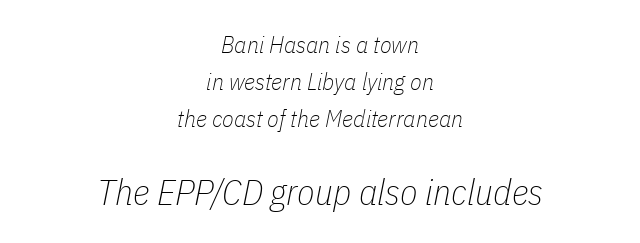
Rows of type keep a routine distance in the vertical direction. Here the glyphs are tracked normally, forming tight word shapes. Bare-footed words on every line. Reading top to bottom, the characters get bigger at the block break. The text block is weighted toward neither margin, spreading evenly from the middle.
